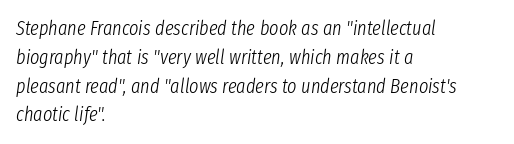
The image shows 20 px text type, italic (leaning right); set left-aligned, normal line spacing (1.44x), normal letter spacing, not underlined.
